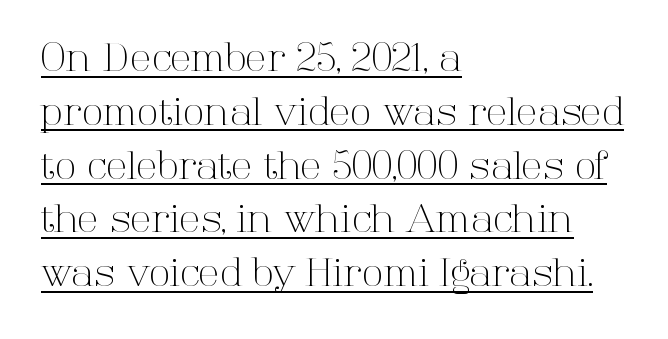
{"serif": "yes", "italic": "no", "bold": "no", "weight": "light", "width": "normal", "stroke_contrast": "high", "x_height": "medium", "monospaced": "no", "underline": "yes", "align": "left", "line_spacing": "normal", "line_spacing_ratio": 1.38, "letter_spacing": "normal", "letter_spacing_em": 0.0, "glyph_px": 39}
